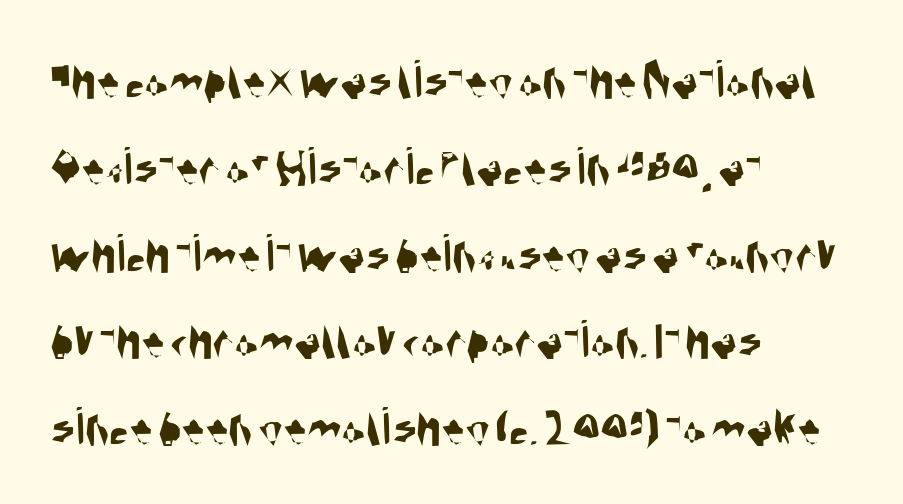
This block has exactly the height ordinary leading produces. These lines are composed in type without serifs. Looks like regular typesetting: each glyph gets only the width it needs. In terms of letterspacing, this is plain default setting. This rendering features lettering with no underline. Alignment: flush left.
